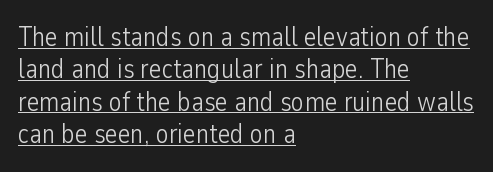
Q: Is the text bold? A: No.
Q: Is the text italic (slanted)? A: No, it is upright.
Q: Is the text underlined? A: Yes.
Q: How is the paragraph aligned? A: Left-aligned.
Q: Is the spacing between letters normal or unusually wide? A: Normal.
